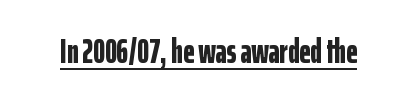
Q: Is the text bold? A: Yes.
Q: Is the text italic (slanted)? A: No, it is upright.
Q: Is the typeface a serif or a sans-serif typeface? A: Sans-serif.
Q: Is the text underlined? A: Yes.
Q: Is the spacing between letters normal or unusually wide? A: Normal.
Q: Width (condensed, normal, or wide)? A: Condensed.
Q: Stroke contrast? A: Low.
Q: x-height? A: Medium.
Q: Monospaced? A: No.
